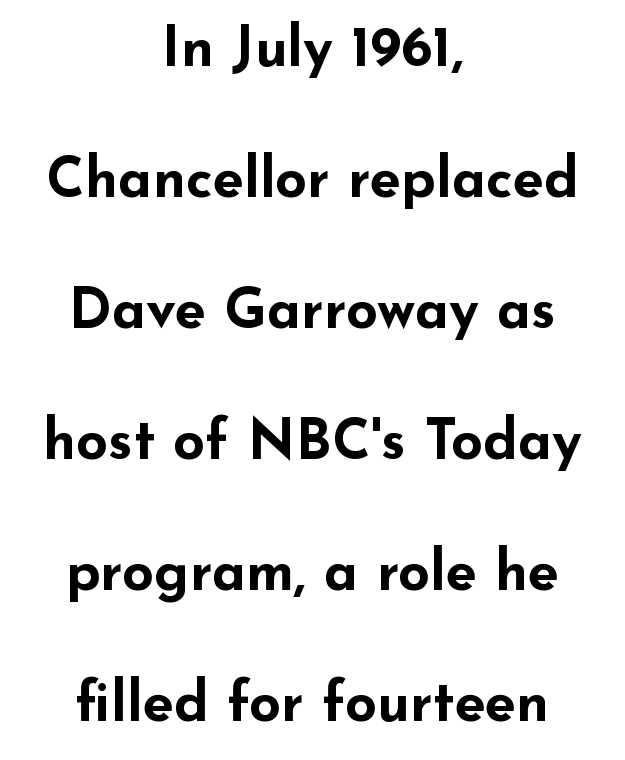
The image shows 56 px bold, wide sans-serif type, upright; set centered, loose line spacing (2.34x), normal letter spacing, not underlined; low stroke contrast and a small x-height.
